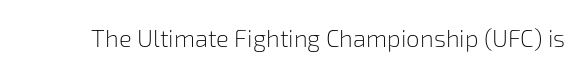
The image shows 24 px text type, upright; set normal letter spacing, not underlined.
